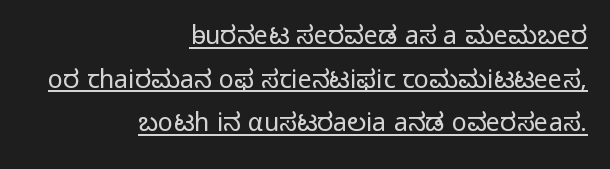
Q: Is the text bold? A: No.
Q: Is the text italic (slanted)? A: No, it is upright.
Q: Is the text underlined? A: Yes.
Q: How is the paragraph aligned? A: Right-aligned.
Q: Is the spacing between letters normal or unusually wide? A: Normal.
